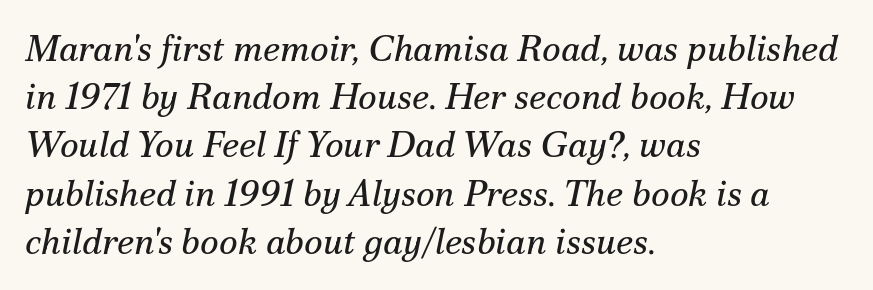
The image shows 36 px regular-weight serif type, italic (leaning right); set left-aligned, normal line spacing (1.34x), normal letter spacing, not underlined; medium stroke contrast and a small x-height.
